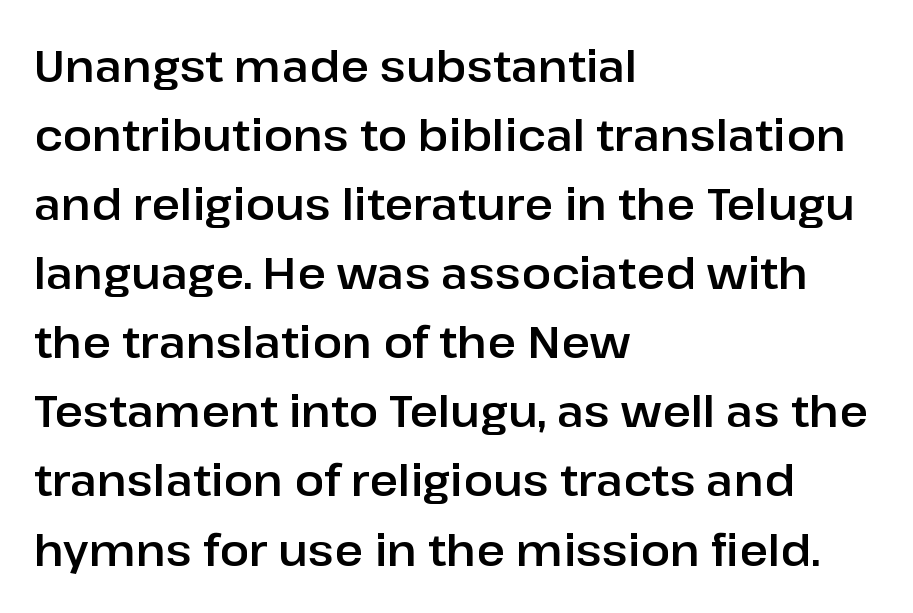
Regarding serifs, this sample does without them. Any mark beneath the type? The region is blank. Think of a printed novel: that variable character pitch is what you see here. The font's upright variant was chosen for this text.
